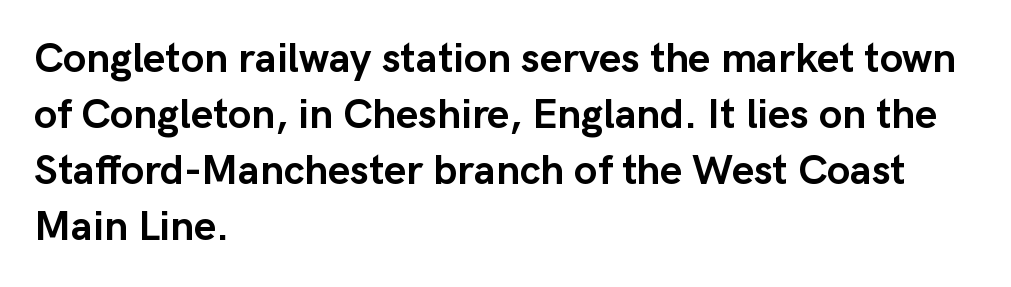
Q: Is the text bold? A: Yes.
Q: Is the text italic (slanted)? A: No, it is upright.
Q: Is the typeface a serif or a sans-serif typeface? A: Sans-serif.
Q: Is the text underlined? A: No.
Q: How is the paragraph aligned? A: Left-aligned.
Q: Is the spacing between letters normal or unusually wide? A: Normal.
Q: Is the spacing between lines tight, normal or loose? A: Normal.
Q: Width (condensed, normal, or wide)? A: Normal.
Q: Stroke contrast? A: Low.
Q: x-height? A: Medium.
Q: Monospaced? A: No.
